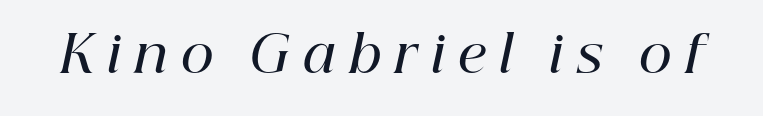
{"serif": "yes", "italic": "yes", "lean": "right", "slant_degrees": 12, "bold": "semi", "weight": "semibold", "width": "normal", "stroke_contrast": "high", "x_height": "medium", "monospaced": "no", "underline": "no", "letter_spacing": "wide", "letter_spacing_em": 0.26, "glyph_px": 51}
